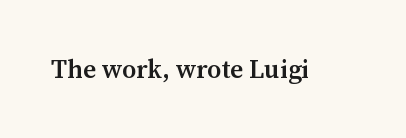
The image shows 26 px text type, upright; set normal letter spacing, not underlined.
